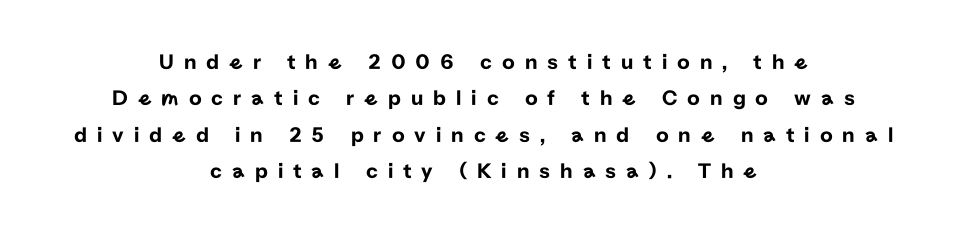
Q: Is the text italic (slanted)? A: No, it is upright.
Q: Is the text underlined? A: No.
Q: How is the paragraph aligned? A: Centered.
Q: Is the spacing between letters normal or unusually wide? A: Unusually wide.
Q: Is the spacing between lines tight, normal or loose? A: Normal.
